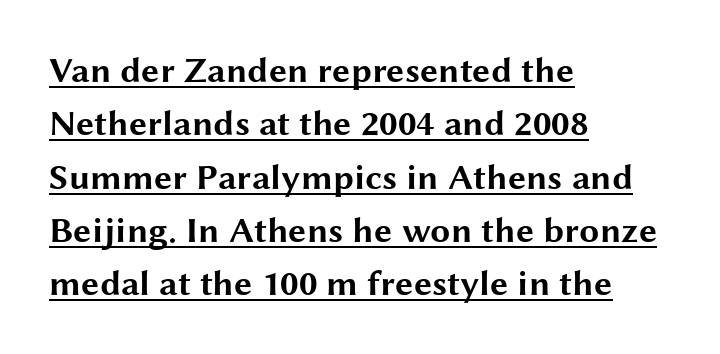
The image shows 36 px bold, wide sans-serif type, upright; set left-aligned, normal line spacing (1.48x), normal letter spacing, underlined; medium stroke contrast and a medium x-height.
